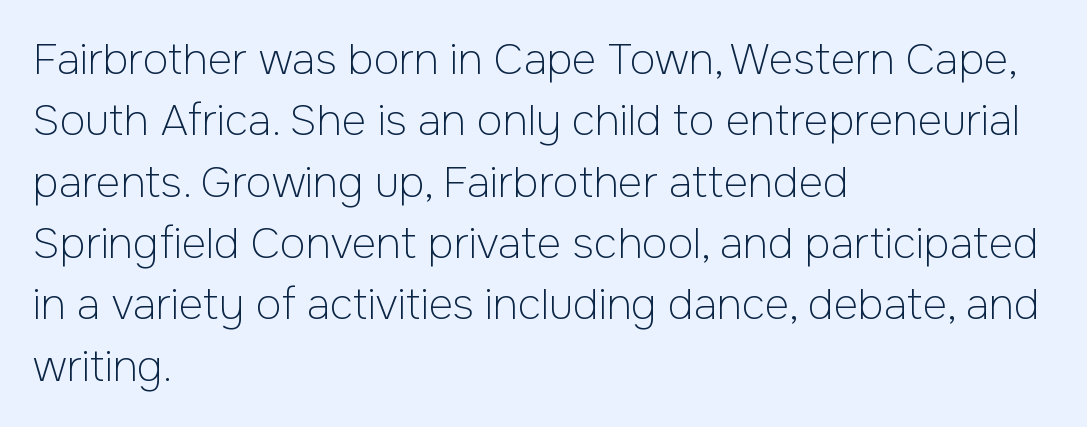
No italicization has been applied; the sample stays upright. Are there feet on the stems? There aren't — it's a sans. The rows are spaced the way most documents space them. This sample is left-justified, so line endings fall wherever the words run out. Descender tails drop into unmarked territory.
